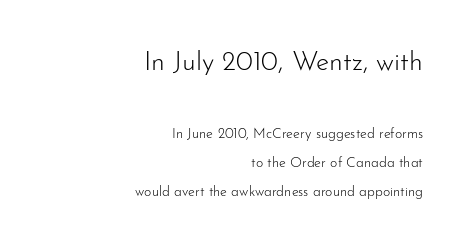
The image shows 27 px text type, upright; set right-aligned, loose line spacing (2.08x), normal letter spacing, not underlined; the first (top) block is 1.93x larger.
